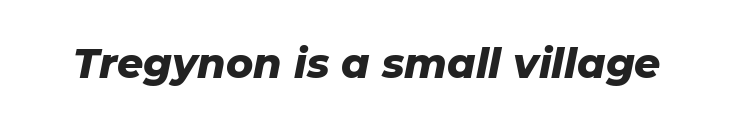
Students, this is bold: see how much ink each stroke carries. Plain, unruled lines of type. Looks like regular typesetting: each glyph gets only the width it needs. Does extra space separate the letters? No, they use regular spacing. Rendered with sloped, italic letterforms.
